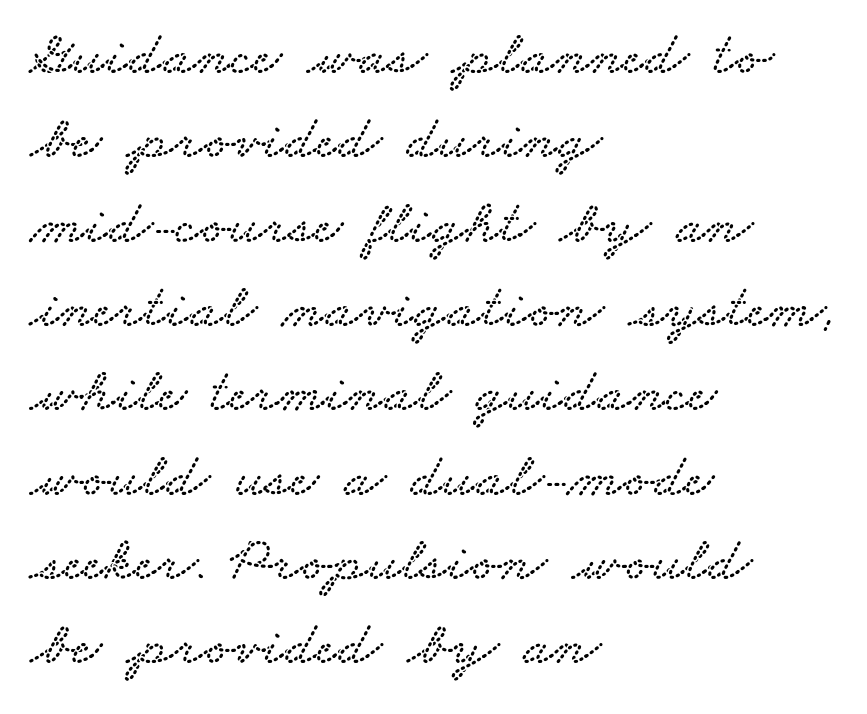
Q: Is the typeface a serif or a sans-serif typeface? A: Serif.
Q: Is the text underlined? A: No.
Q: How is the paragraph aligned? A: Left-aligned.
Q: Is the spacing between letters normal or unusually wide? A: Normal.
Q: Is the spacing between lines tight, normal or loose? A: Normal.
Q: Width (condensed, normal, or wide)? A: Wide.
Q: Stroke contrast? A: Low.
Q: x-height? A: Small.
Q: Monospaced? A: No.
